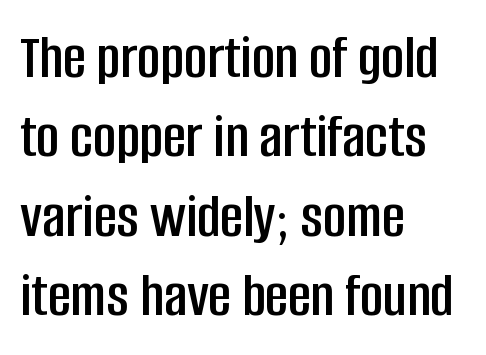
The image shows 63 px condensed sans-serif type, upright; set left-aligned, normal line spacing (1.26x), normal letter spacing, not underlined; low stroke contrast and a large x-height.
